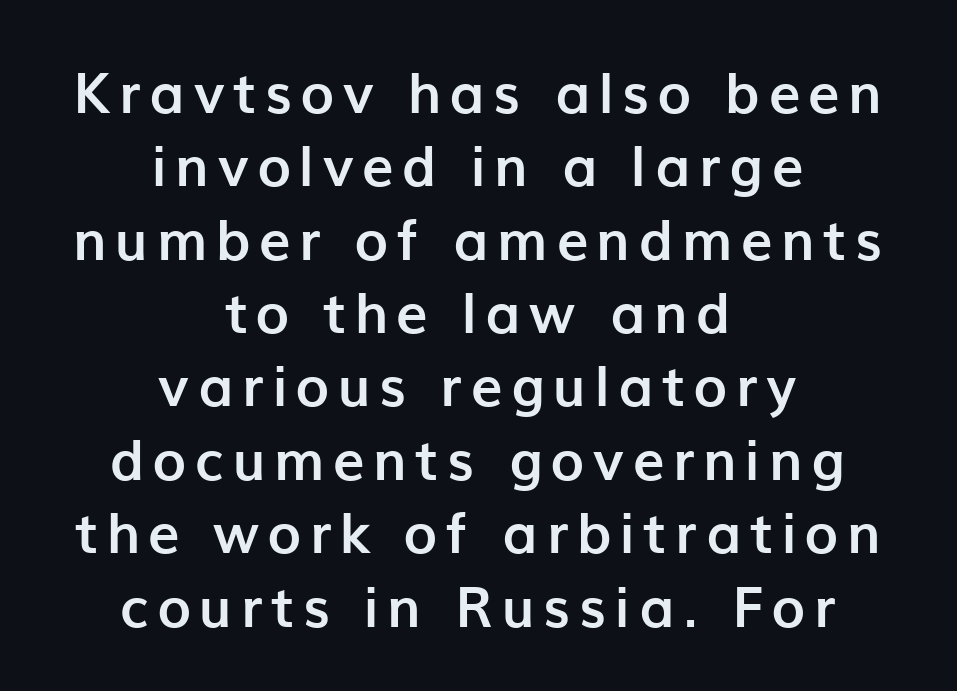
The image shows 56 px semibold sans-serif type, upright; set centered, normal line spacing (1.31x), not underlined; low stroke contrast and a medium x-height.
